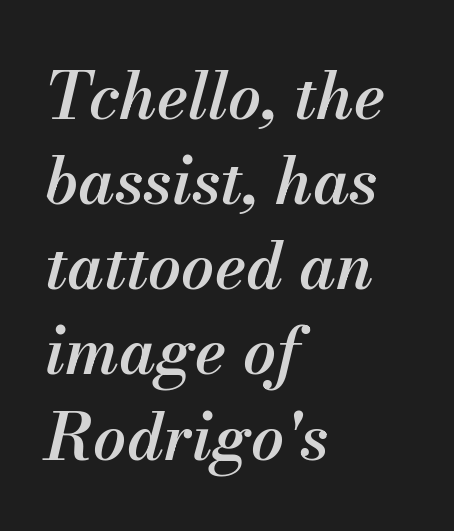
The image shows 65 px semibold type, italic (leaning right); set left-aligned, normal line spacing (1.31x), normal letter spacing, not underlined; medium stroke contrast and a small x-height.
